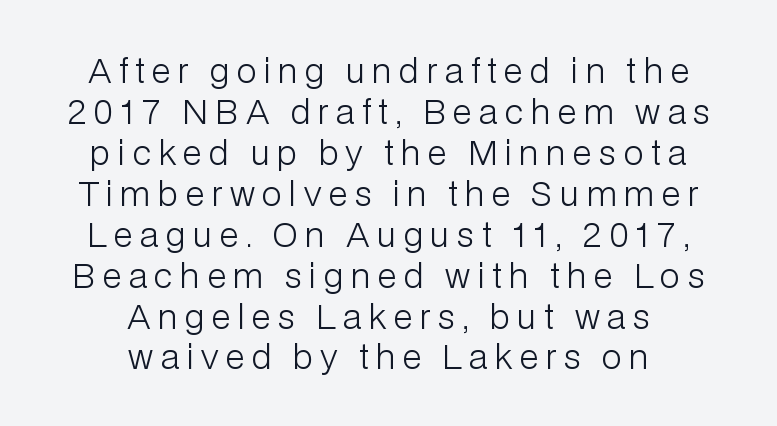
The type sits square on the baseline with zero lean. Plain, unruled lines of type. Caption: multi-line text, centered on the measure. Note the varied advance widths — an 'i' is clearly narrower than an 'm'. The glyphs in this specimen are sans serif. Does extra space separate the letters? Yes, quite a lot of it.
